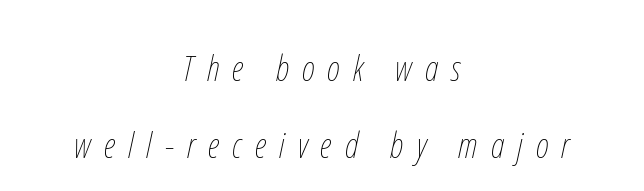
{"italic": "yes", "lean": "right", "slant_degrees": 12, "bold": "no", "weight": "thin", "width": "condensed", "stroke_contrast": "low", "x_height": "medium", "monospaced": "no", "underline": "no", "align": "center", "line_spacing": "loose", "line_spacing_ratio": 2.14, "letter_spacing": "wide", "letter_spacing_em": 0.36, "glyph_px": 36}
